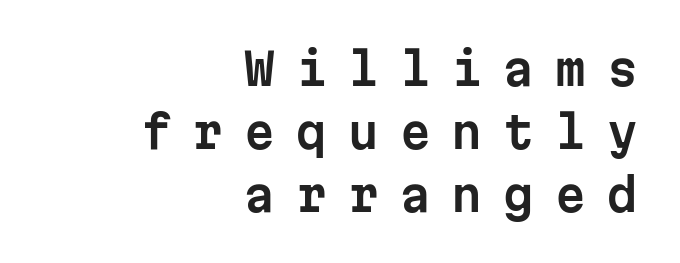
{"serif": "no", "italic": "no", "width": "normal", "stroke_contrast": "low", "x_height": "medium", "monospaced": "yes", "underline": "no", "align": "right", "line_spacing": "normal", "line_spacing_ratio": 1.43, "letter_spacing": "wide", "letter_spacing_em": 0.48, "glyph_px": 44}
